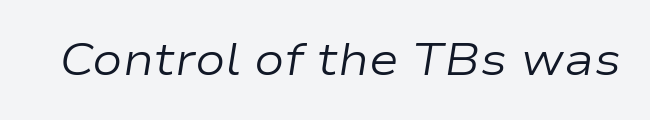
Words float on clear page, feet unadorned. Summary of weight: not heavy and not bold. You can tell it's italic because the verticals aren't actually vertical. Varying glyph widths throughout — classic text-font behaviour. The letterforms sit shoulder to shoulder at normal distance.
